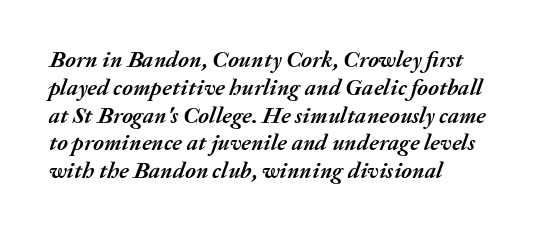
Q: Is the text bold? A: Yes.
Q: Is the text italic (slanted)? A: Yes, it leans right by about 20 degrees.
Q: Is the text underlined? A: No.
Q: How is the paragraph aligned? A: Left-aligned.
Q: Is the spacing between letters normal or unusually wide? A: Normal.
